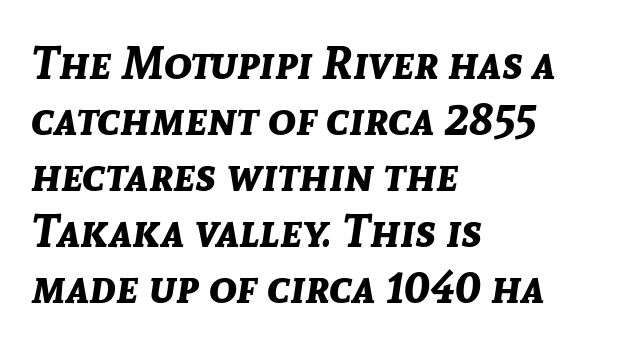
The image shows 46 px bold type, italic (leaning right); set left-aligned, line spacing 1.22x, normal letter spacing, not underlined; low stroke contrast and a medium x-height.
